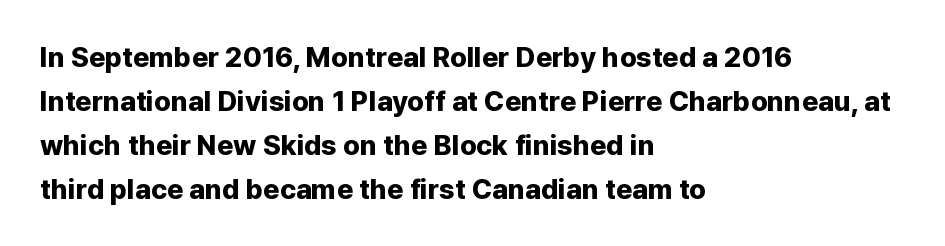
{"serif": "no", "italic": "no", "bold": "yes", "weight": "bold", "width": "normal", "stroke_contrast": "low", "x_height": "medium", "monospaced": "no", "underline": "no", "align": "left", "line_spacing": "normal", "line_spacing_ratio": 1.57, "letter_spacing": "normal", "letter_spacing_em": 0.0, "glyph_px": 28}
